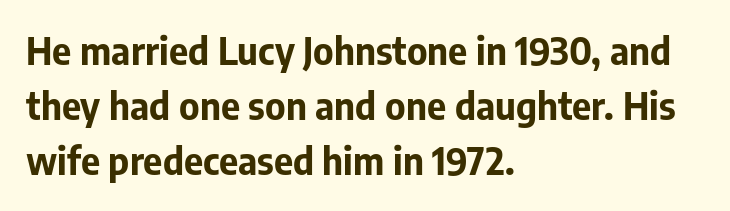
Is this a fixed-width face? No — the glyphs have proportional, varying widths. Plenty of ink on the page — the face is bold. The rendering keeps characters at their native spacing. The passage is arranged the way most books set body copy — flush left. The specimen omits any rule beneath the text block's lines. Notice how the stems are strictly vertical — no italics here.
